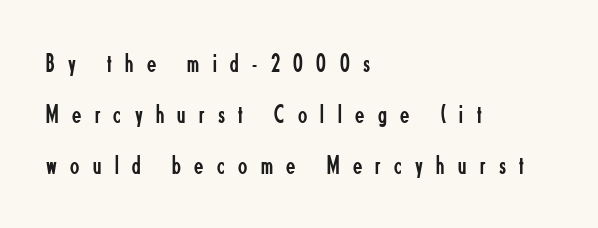
This sample is left-justified, so line endings fall wherever the words run out. Students, note that the glyphs here are deliberately spaced far apart. Just letters on the line, the space beneath them empty. The specimen reads as upright at a glance. The font is comparable to plain body text, perhaps lighter.
